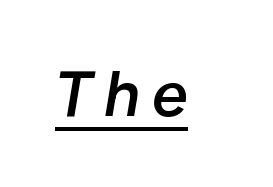
The image shows 64 px semibold type, italic (leaning right); set underlined; low stroke contrast and a medium x-height.
